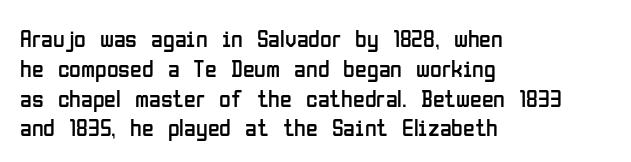
If you drew a line through each stem, it would be perfectly vertical. Tracking value appears to be zero — textbook default spacing. The rag falls on the right side of this text block. The face looks like a standard text weight, possibly lighter. The string is rendered with underlining switched off.
